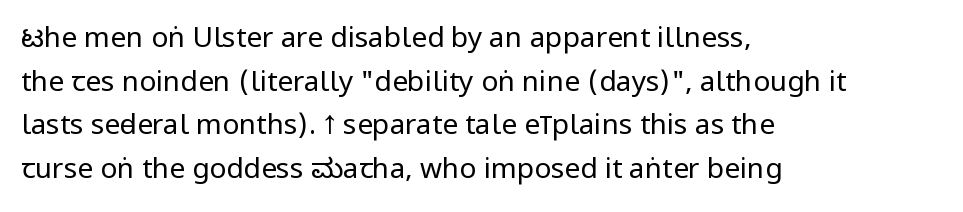
The image shows 28 px regular-weight, condensed sans-serif type, upright; set left-aligned, normal line spacing (1.56x), normal letter spacing, not underlined; low stroke contrast.
